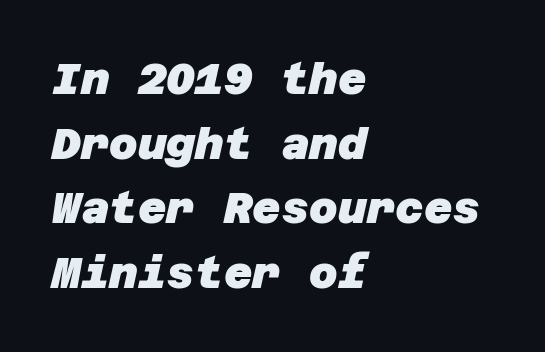
Successive baselines arrive at the customary interval. Horizontally, the lines are justified to the leading edge only. I'd call this a sans setting — the letters go barefoot. Rule under the text: the space is simply empty.
